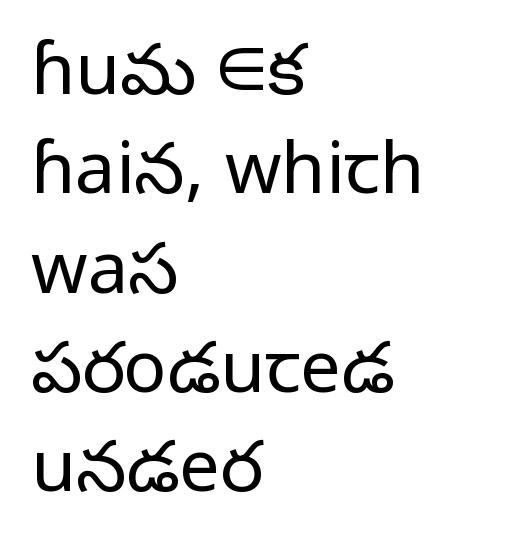
The image shows 72 px light sans-serif type, upright; set left-aligned, normal line spacing (1.38x), normal letter spacing, not underlined; low stroke contrast and a medium x-height.
